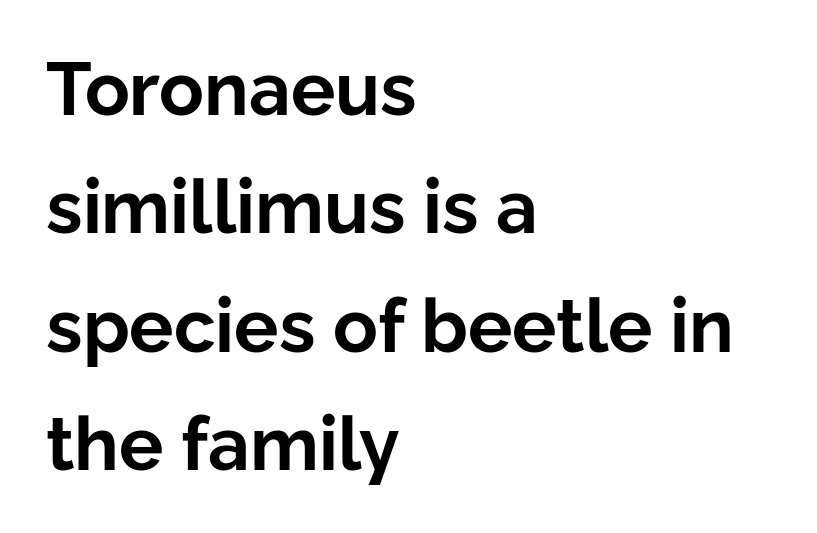
Q: Is the text bold? A: Yes.
Q: Is the text italic (slanted)? A: No, it is upright.
Q: Is the typeface a serif or a sans-serif typeface? A: Sans-serif.
Q: Is the text underlined? A: No.
Q: How is the paragraph aligned? A: Left-aligned.
Q: Is the spacing between letters normal or unusually wide? A: Normal.
Q: Is the spacing between lines tight, normal or loose? A: Normal.
Q: Width (condensed, normal, or wide)? A: Normal.
Q: Stroke contrast? A: Low.
Q: x-height? A: Medium.
Q: Monospaced? A: No.
